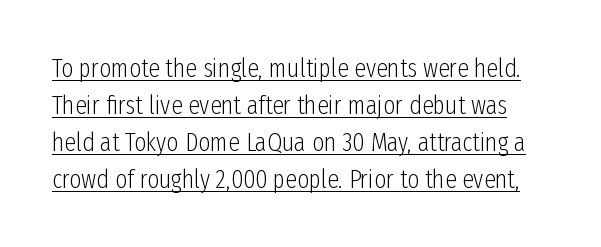
Q: Is the text bold? A: No.
Q: Is the text italic (slanted)? A: No, it is upright.
Q: Is the text underlined? A: Yes.
Q: Is the spacing between letters normal or unusually wide? A: Normal.
Q: Is the spacing between lines tight, normal or loose? A: Normal.
